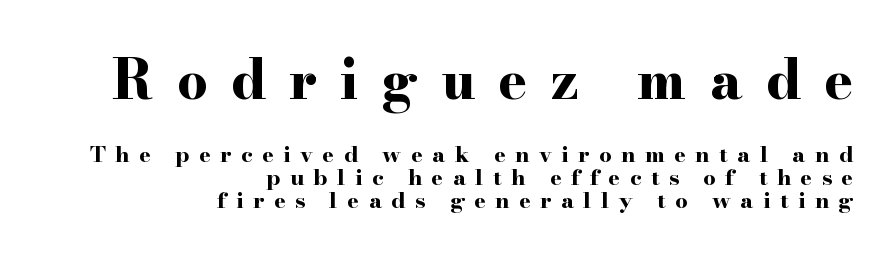
The image shows 54 px bold, wide serif type, upright; set right-aligned, tight line spacing (1.04x), unusually wide letter spacing (+0.43 em), not underlined; the first (top) block is 2.45x larger; high stroke contrast and a small x-height.
